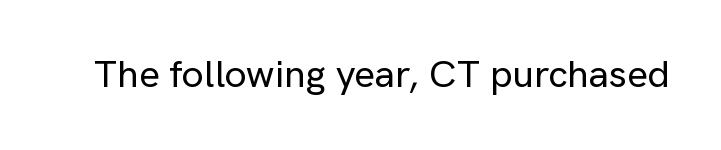
{"serif": "no", "italic": "no", "width": "normal", "stroke_contrast": "low", "x_height": "medium", "monospaced": "no", "underline": "no", "letter_spacing": "normal", "letter_spacing_em": 0.0, "glyph_px": 39}
